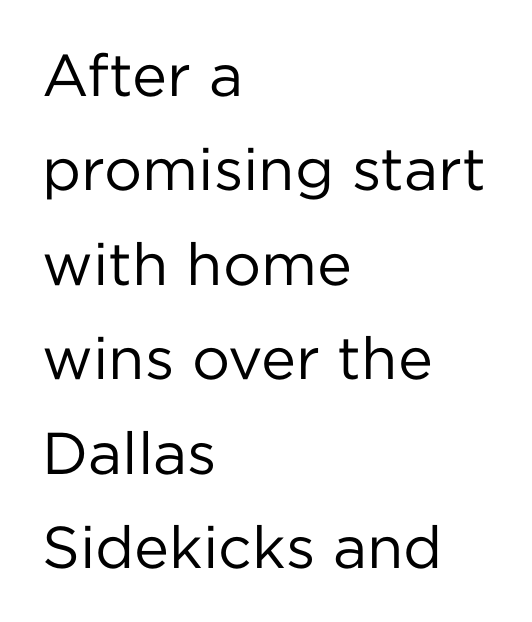
The image shows 59 px regular-weight sans-serif type, upright; set left-aligned, normal line spacing (1.6x), normal letter spacing, not underlined; low stroke contrast and a medium x-height.
